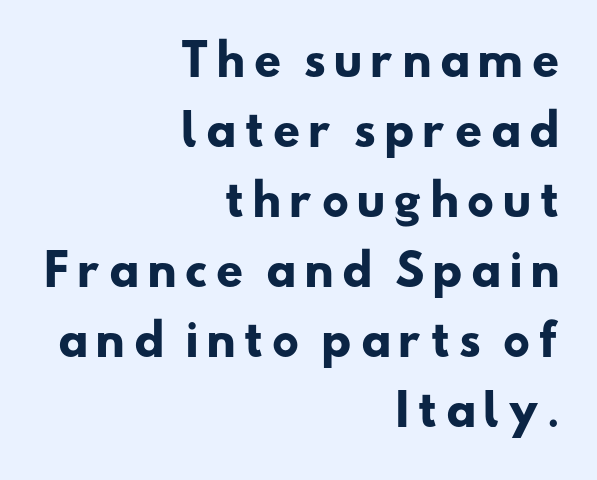
The image shows 43 px heavy, wide sans-serif type; set right-aligned, normal line spacing (1.63x), not underlined; low stroke contrast and a small x-height.
